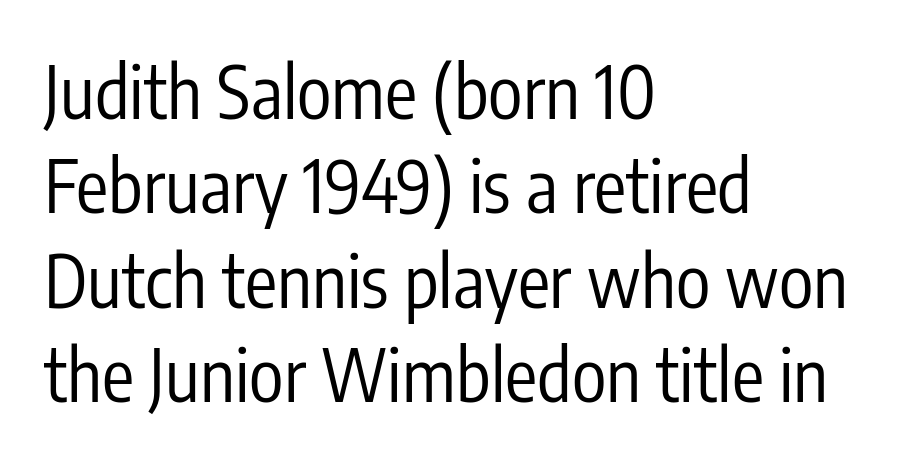
Q: Is the text bold? A: No.
Q: Is the text italic (slanted)? A: No, it is upright.
Q: Is the typeface a serif or a sans-serif typeface? A: Sans-serif.
Q: Is the text underlined? A: No.
Q: How is the paragraph aligned? A: Left-aligned.
Q: Is the spacing between letters normal or unusually wide? A: Normal.
Q: Is the spacing between lines tight, normal or loose? A: Normal.
Q: Width (condensed, normal, or wide)? A: Condensed.
Q: Stroke contrast? A: Low.
Q: x-height? A: Medium.
Q: Monospaced? A: No.
